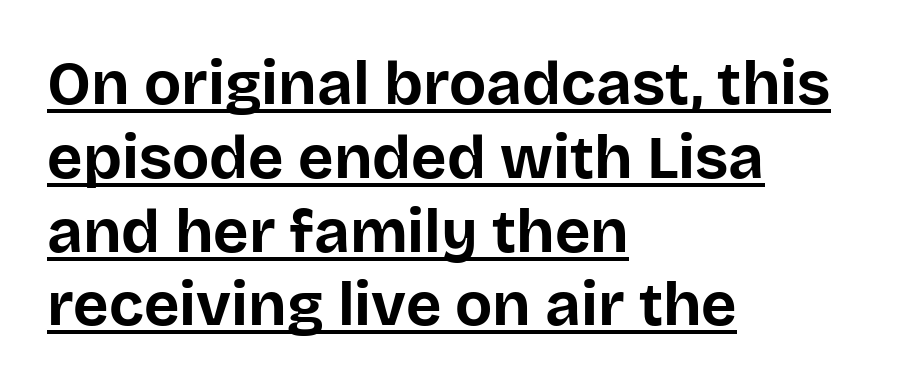
The image shows 61 px bold sans-serif type, upright; set left-aligned, line spacing 1.21x, normal letter spacing, underlined; low stroke contrast and a large x-height.
